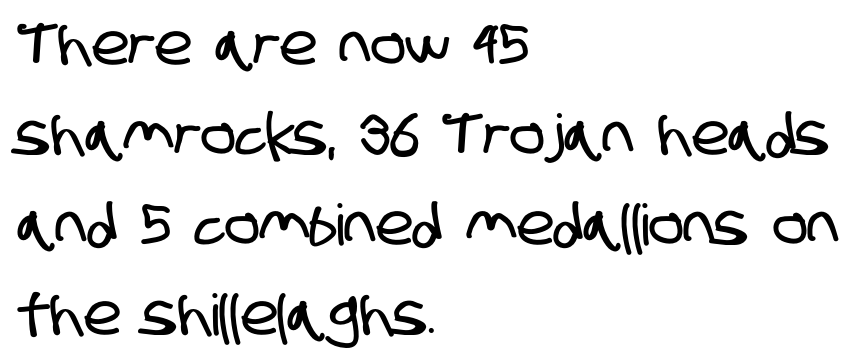
The image shows 57 px condensed sans-serif type; set left-aligned, normal line spacing (1.58x), normal letter spacing, not underlined; low stroke contrast and a large x-height.
